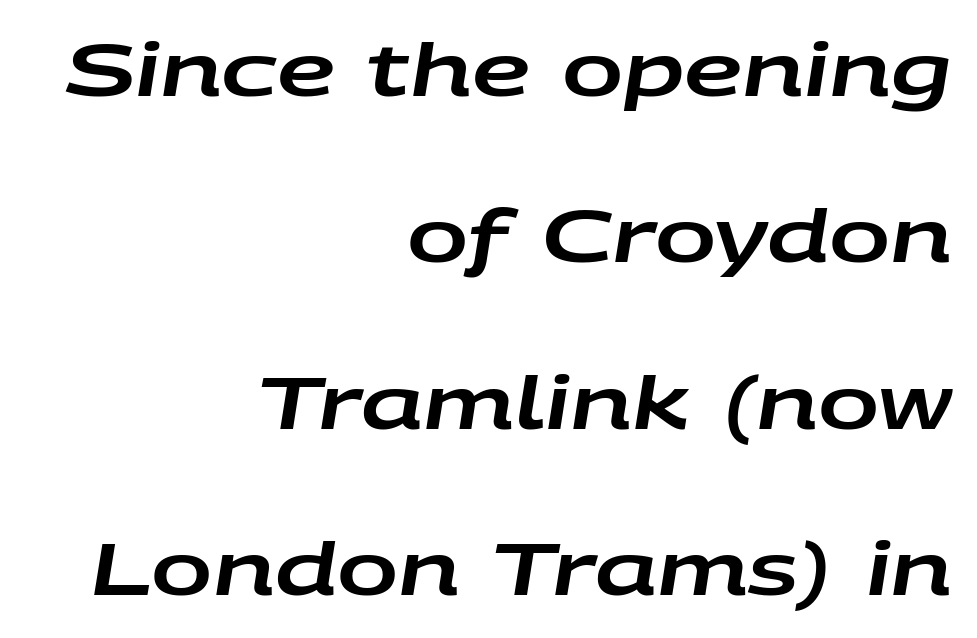
{"italic": "yes", "lean": "right", "slant_degrees": 9, "width": "wide", "stroke_contrast": "low", "x_height": "large", "monospaced": "no", "underline": "no", "align": "right", "line_spacing": "loose", "line_spacing_ratio": 2.28, "letter_spacing": "normal", "letter_spacing_em": 0.0, "glyph_px": 73}
